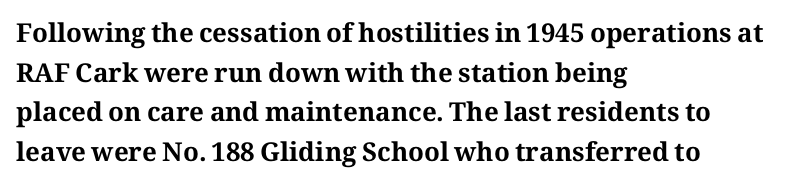
Q: Is the text bold? A: Yes.
Q: Is the text italic (slanted)? A: No, it is upright.
Q: Is the text underlined? A: No.
Q: How is the paragraph aligned? A: Left-aligned.
Q: Is the spacing between letters normal or unusually wide? A: Normal.
Q: Is the spacing between lines tight, normal or loose? A: Normal.
